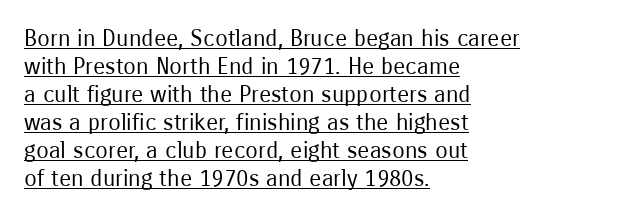
{"italic": "no", "bold": "no", "underline": "yes", "align": "left", "line_spacing_ratio": 1.22, "letter_spacing": "normal", "letter_spacing_em": 0.0, "glyph_px": 23}
